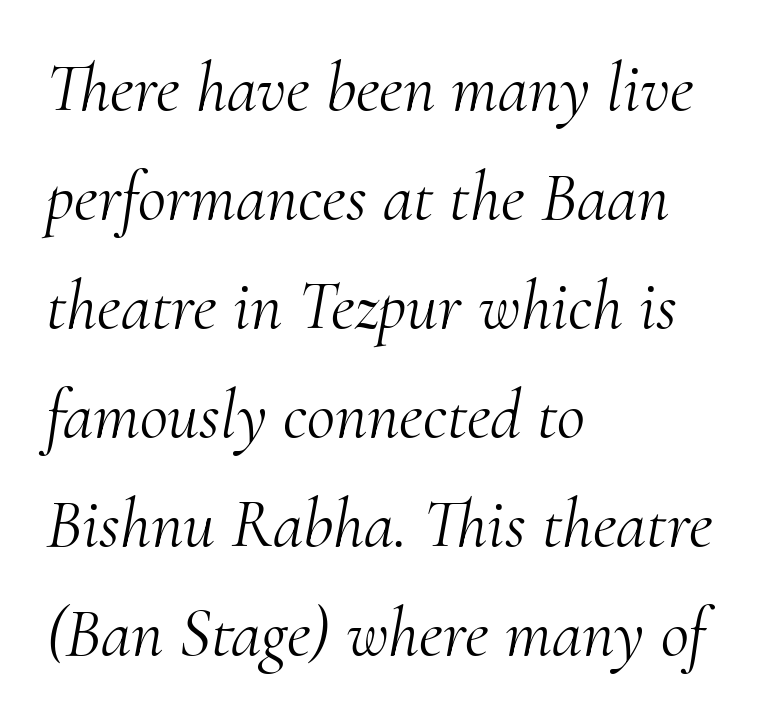
The image shows 69 px light serif type, italic (leaning right); set left-aligned, normal line spacing (1.58x), normal letter spacing, not underlined; medium stroke contrast and a small x-height.
